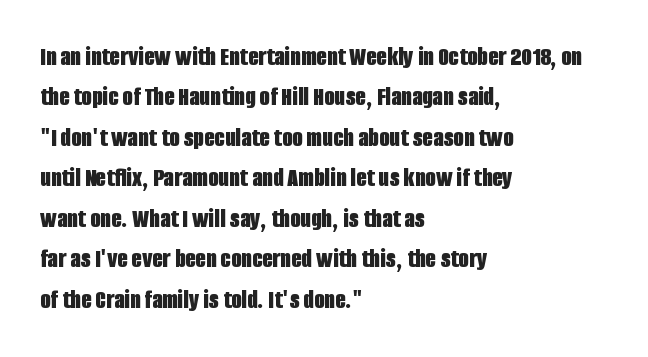
Q: Is the text bold? A: Yes.
Q: Is the text italic (slanted)? A: No, it is upright.
Q: Is the text underlined? A: No.
Q: How is the paragraph aligned? A: Left-aligned.
Q: Is the spacing between letters normal or unusually wide? A: Normal.
Q: Is the spacing between lines tight, normal or loose? A: Normal.
